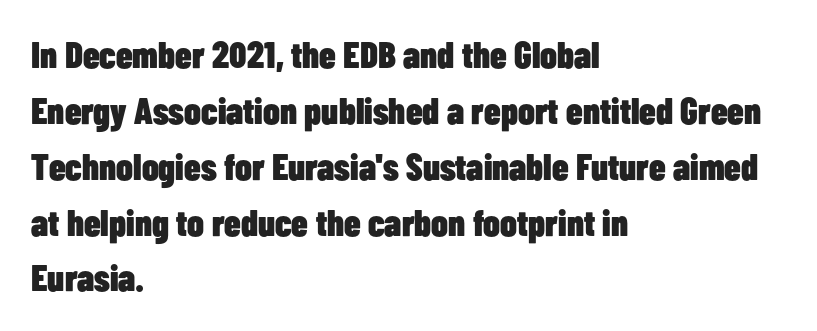
The paragraph has a hard left edge and a soft right edge. Baseline-to-baseline distance is the conventional proportion of letter height. Rule under the text: the space is simply empty. The specimen reads as upright at a glance. Each word holds together tightly as a unit, with standard inter-letter gaps. This sample uses a sans-serif face.
